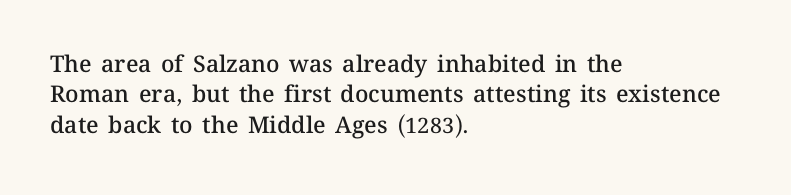
The space between consecutive lines is moderate. Each glyph is drawn with semibold strokes, heavier than normal yet not fully bold. Casual observation: everything's shoved over to the left. Letters rest on an invisible, unmarked baseline. It's the straight-up-and-down kind of type. Standard letterfit; no display-style spreading of the glyphs.
